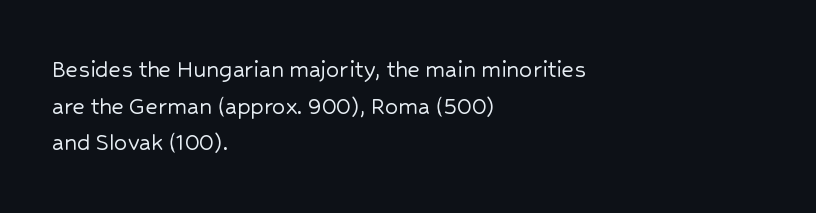
{"italic": "no", "underline": "no", "align": "left", "line_spacing": "normal", "line_spacing_ratio": 1.41, "letter_spacing": "normal", "letter_spacing_em": 0.0, "glyph_px": 26}
